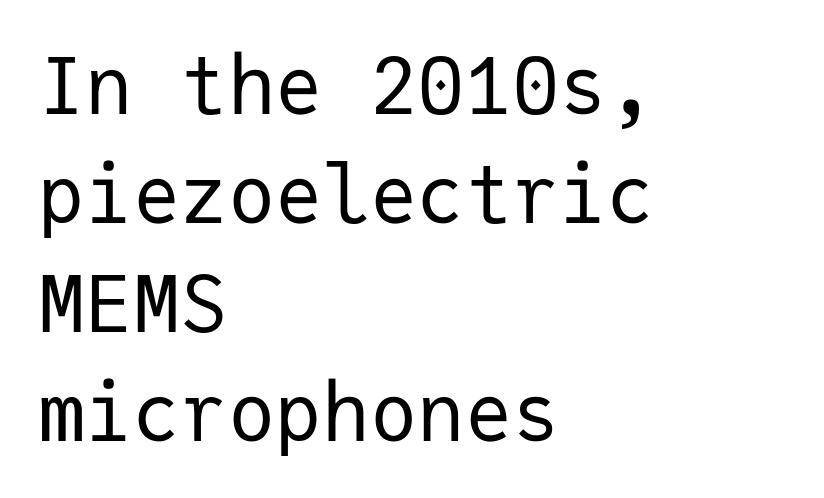
Q: Is the text bold? A: No.
Q: Is the text italic (slanted)? A: No, it is upright.
Q: Is the typeface a serif or a sans-serif typeface? A: Sans-serif.
Q: Is the text underlined? A: No.
Q: How is the paragraph aligned? A: Left-aligned.
Q: Is the spacing between letters normal or unusually wide? A: Normal.
Q: Is the spacing between lines tight, normal or loose? A: Normal.
Q: Width (condensed, normal, or wide)? A: Normal.
Q: Stroke contrast? A: Low.
Q: x-height? A: Medium.
Q: Monospaced? A: Yes.
